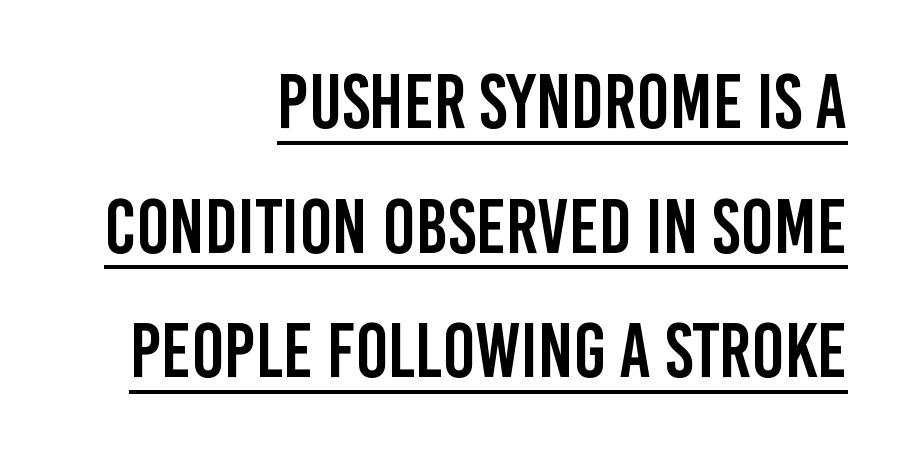
Each line of the rendering has a horizontal stroke beneath the glyphs. Horizontally, the lines are justified to the trailing edge only. The letters advance in unequal steps, a hallmark of proportional type. The designer left line spacing at the default.
